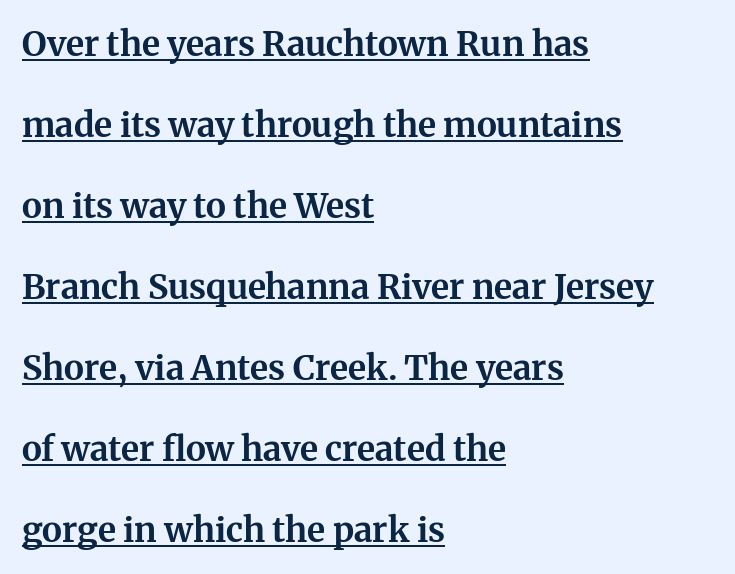
Q: Is the text bold? A: Yes.
Q: Is the text italic (slanted)? A: No, it is upright.
Q: Is the typeface a serif or a sans-serif typeface? A: Serif.
Q: Is the text underlined? A: Yes.
Q: How is the paragraph aligned? A: Left-aligned.
Q: Is the spacing between letters normal or unusually wide? A: Normal.
Q: Is the spacing between lines tight, normal or loose? A: Loose.
Q: Width (condensed, normal, or wide)? A: Normal.
Q: Stroke contrast? A: Medium.
Q: x-height? A: Medium.
Q: Monospaced? A: No.
